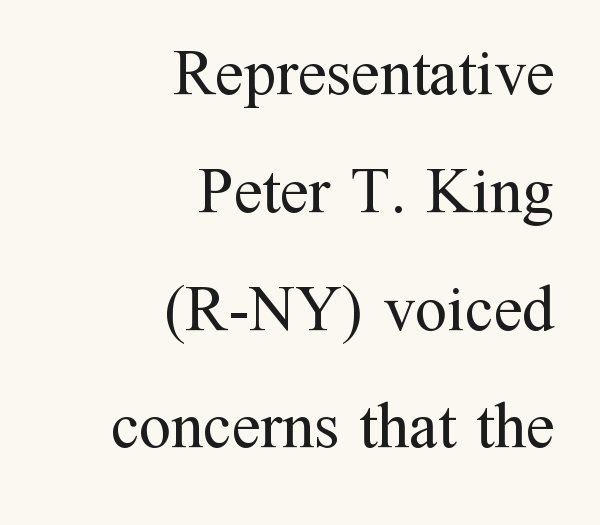
The horizontal fit of the characters is conventional and even. Here the designer chose a conventional face with non-uniform glyph widths. Bare-footed words on every line. No extra ink here — the face is not bold. To sum up the face: it has serifs.
